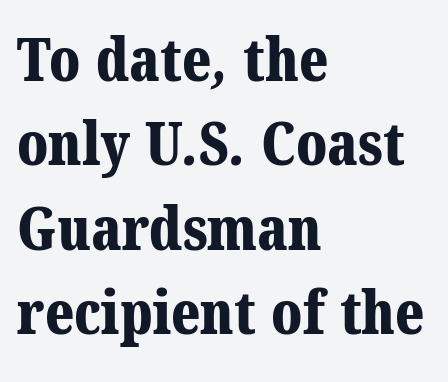
Q: Is the text bold? A: Yes.
Q: Is the typeface a serif or a sans-serif typeface? A: Serif.
Q: Is the text underlined? A: No.
Q: How is the paragraph aligned? A: Left-aligned.
Q: Is the spacing between letters normal or unusually wide? A: Normal.
Q: Is the spacing between lines tight, normal or loose? A: Normal.
Q: Width (condensed, normal, or wide)? A: Normal.
Q: Stroke contrast? A: Medium.
Q: x-height? A: Medium.
Q: Monospaced? A: No.
